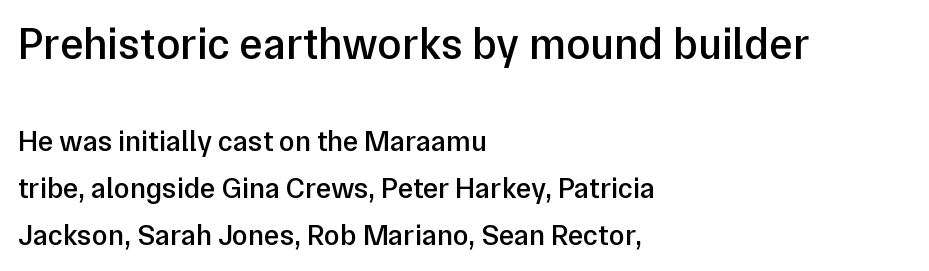
Every character sits straight up, as roman type does. You could call the tracking neutral — neither tight nor loose. The gap between lines stays unmarked. Quick note: interline space is typical. I'd call this a sans setting — the letters go barefoot. The rendering shrinks the type as you move from the upper chunk to the lower.
